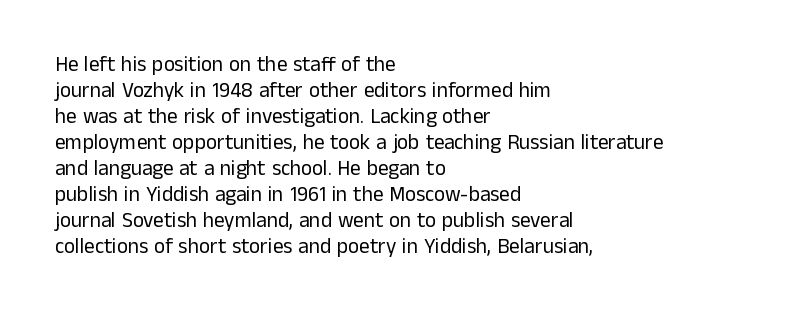
Q: Is the text bold? A: No.
Q: Is the text italic (slanted)? A: No, it is upright.
Q: Is the text underlined? A: No.
Q: How is the paragraph aligned? A: Left-aligned.
Q: Is the spacing between letters normal or unusually wide? A: Normal.
